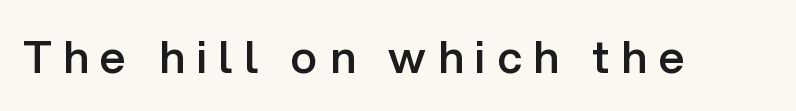
{"serif": "no", "italic": "no", "bold": "semi", "weight": "semibold", "width": "normal", "stroke_contrast": "low", "x_height": "medium", "monospaced": "no", "underline": "no", "letter_spacing": "wide", "letter_spacing_em": 0.26, "glyph_px": 45}
